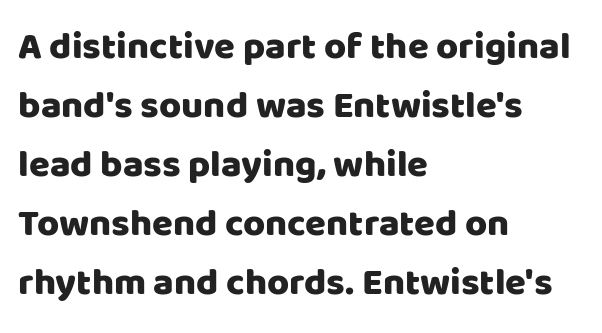
The image shows 38 px sans-serif type, upright; set left-aligned, normal line spacing (1.55x), normal letter spacing, not underlined; low stroke contrast and a large x-height.
